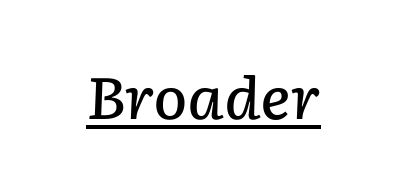
Q: Is the text bold? A: Semi-bold.
Q: Is the text italic (slanted)? A: Yes, it leans right by about 2 degrees.
Q: Is the text underlined? A: Yes.
Q: Is the spacing between letters normal or unusually wide? A: Normal.
Q: Width (condensed, normal, or wide)? A: Normal.
Q: Stroke contrast? A: Low.
Q: x-height? A: Medium.
Q: Monospaced? A: No.
